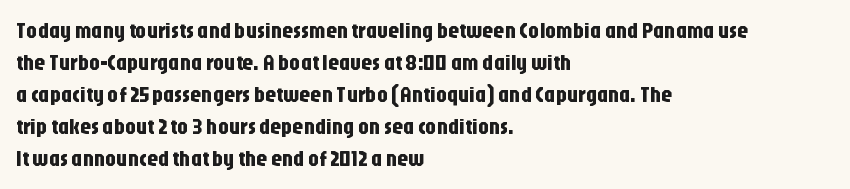
Q: Is the text italic (slanted)? A: No, it is upright.
Q: Is the text underlined? A: No.
Q: How is the paragraph aligned? A: Left-aligned.
Q: Is the spacing between letters normal or unusually wide? A: Normal.
Q: Is the spacing between lines tight, normal or loose? A: Normal.
